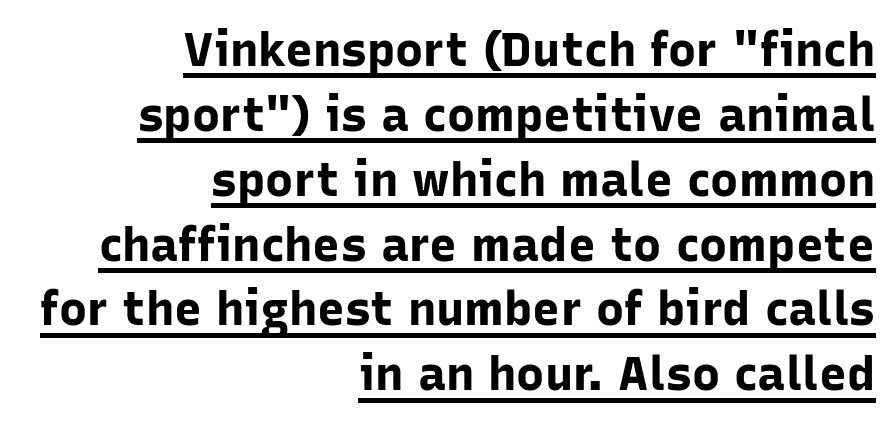
The image shows 47 px bold sans-serif type, upright; set right-aligned, normal line spacing (1.38x), normal letter spacing, underlined; low stroke contrast and a medium x-height.
